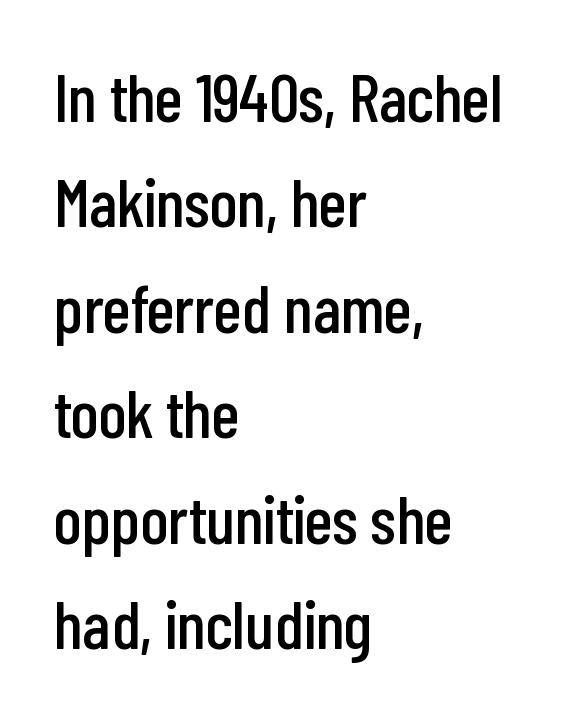
Q: Is the text italic (slanted)? A: No, it is upright.
Q: Is the typeface a serif or a sans-serif typeface? A: Sans-serif.
Q: Is the text underlined? A: No.
Q: How is the paragraph aligned? A: Left-aligned.
Q: Is the spacing between letters normal or unusually wide? A: Normal.
Q: Is the spacing between lines tight, normal or loose? A: Normal.
Q: Width (condensed, normal, or wide)? A: Condensed.
Q: Stroke contrast? A: Low.
Q: x-height? A: Medium.
Q: Monospaced? A: No.
